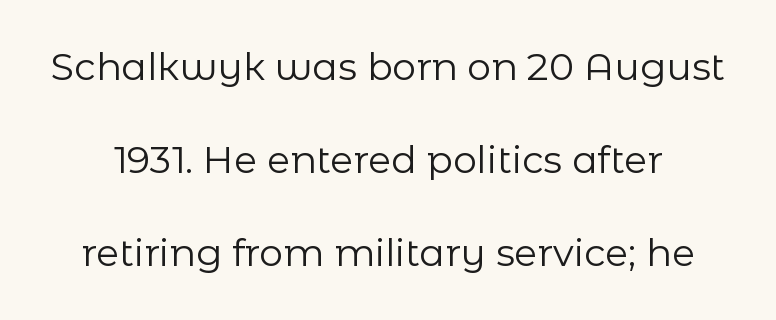
The image shows 38 px regular-weight sans-serif type, upright; set loose line spacing (2.45x), normal letter spacing, not underlined; low stroke contrast and a medium x-height.
